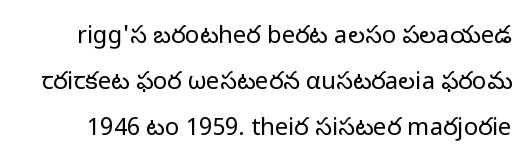
{"italic": "no", "bold": "no", "underline": "no", "line_spacing": "loose", "line_spacing_ratio": 1.92, "letter_spacing": "normal", "letter_spacing_em": 0.0, "glyph_px": 24}
